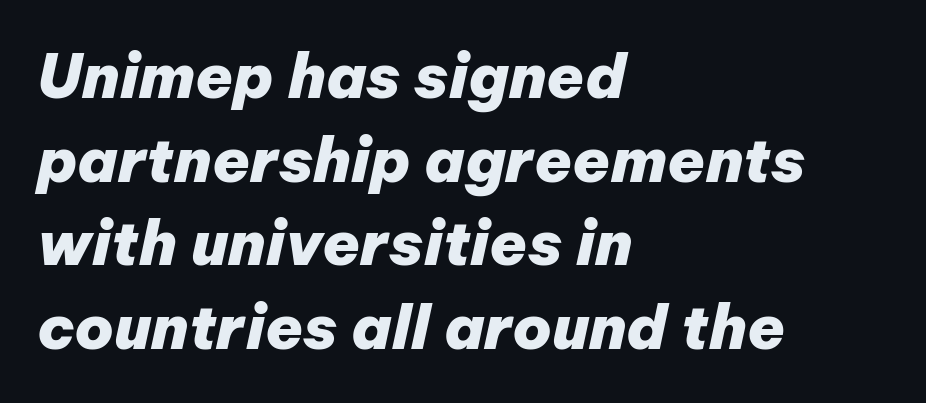
{"italic": "yes", "lean": "right", "slant_degrees": 12, "bold": "yes", "weight": "heavy", "width": "normal", "stroke_contrast": "low", "x_height": "medium", "monospaced": "no", "underline": "no", "align": "left", "line_spacing": "normal", "line_spacing_ratio": 1.37, "letter_spacing": "normal", "letter_spacing_em": 0.0, "glyph_px": 61}
